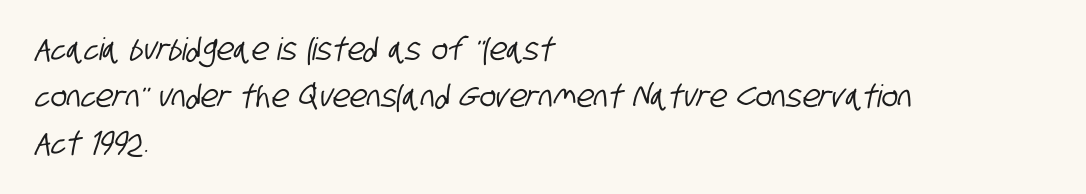
The image shows 31 px condensed sans-serif type; set left-aligned, normal line spacing (1.51x), normal letter spacing, not underlined; low stroke contrast and a large x-height.
